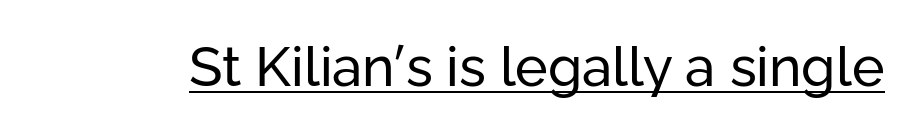
The image shows 55 px regular-weight sans-serif type, upright; set normal letter spacing, underlined; low stroke contrast and a medium x-height.
